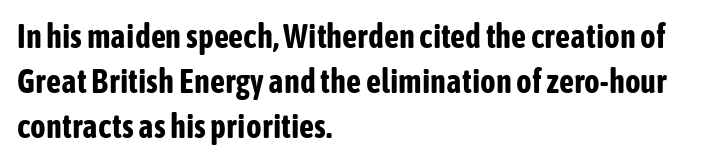
The image shows 33 px bold, condensed sans-serif type, upright; set left-aligned, normal line spacing (1.37x), normal letter spacing, not underlined; low stroke contrast and a medium x-height.
